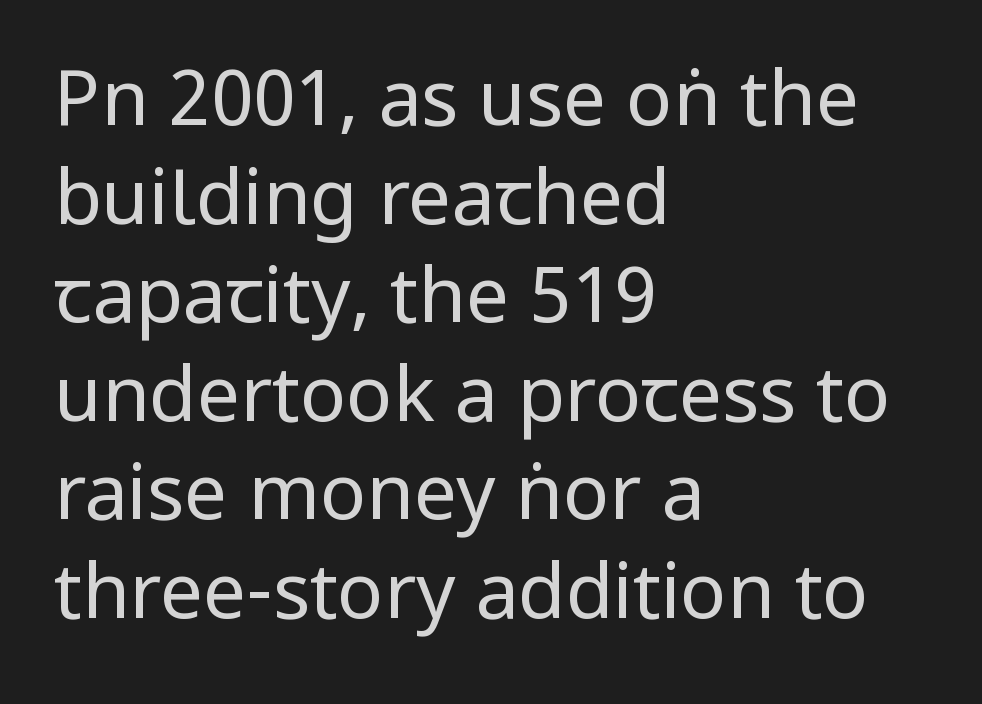
Italic: no, the glyphs are upright roman. You can tell from the bare stems that sans-serif type was used. The rendering uses natural spacing where letterforms have individual widths. The line-height multiplier appears to be the usual default.
